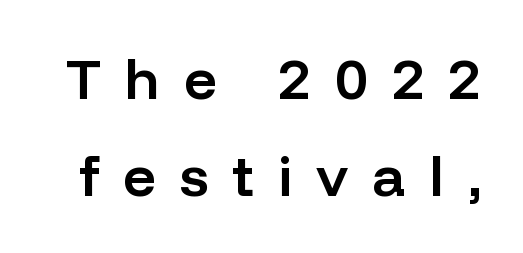
The image shows 57 px semibold sans-serif type, upright; set normal line spacing (1.7x), unusually wide letter spacing (+0.42 em), not underlined; low stroke contrast and a medium x-height.
